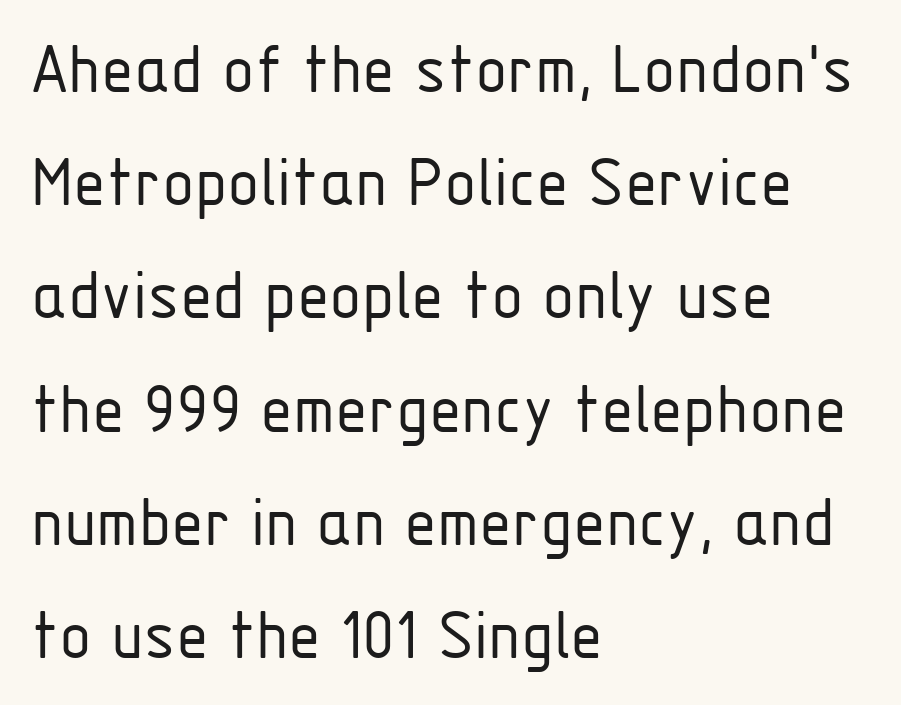
{"serif": "no", "italic": "no", "bold": "no", "weight": "light", "width": "condensed", "stroke_contrast": "low", "x_height": "medium", "monospaced": "no", "underline": "no", "align": "left", "line_spacing": "normal", "line_spacing_ratio": 1.51, "letter_spacing": "normal", "letter_spacing_em": 0.0, "glyph_px": 75}
